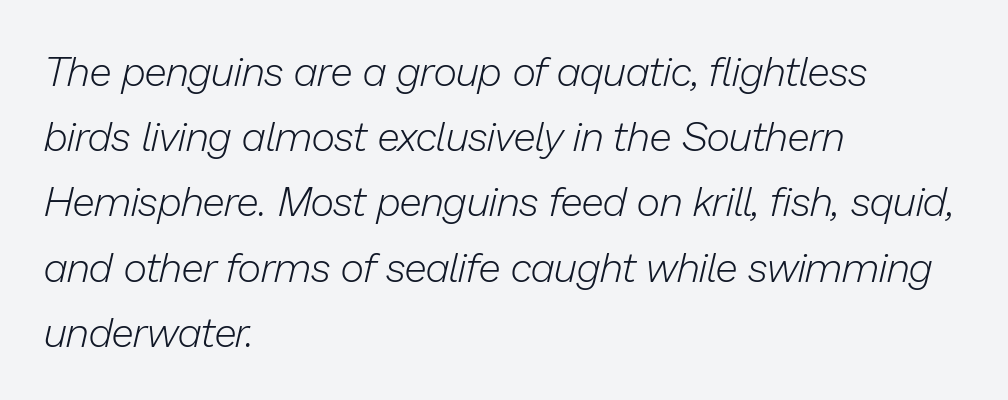
Counters stay open thanks to moderate or lighter strokes. If you measured baseline to baseline, you'd find a middling distance. The letters advance in unequal steps, a hallmark of proportional type. Tracking value appears to be zero — textbook default spacing. Type without underlining.
